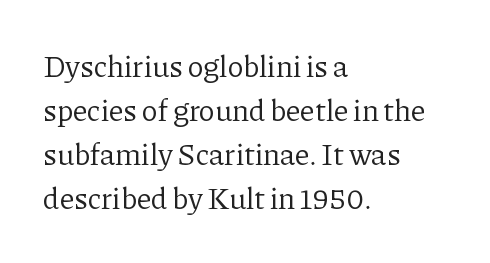
Line starts are locked; line ends wander. The passage shown is typed in a proportional face where columns would drift. Compared with typical paragraphs, the rows here are spaced about the same. Serif or sans? Serif — the stroke terminals have little feet. The lettering stays uniformly vertical, giving the passage a roman look.
